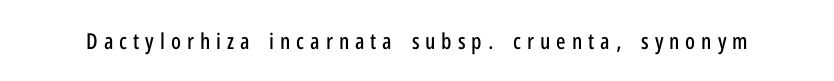
The image shows 22 px text type, upright; set unusually wide letter spacing (+0.27 em), not underlined.
